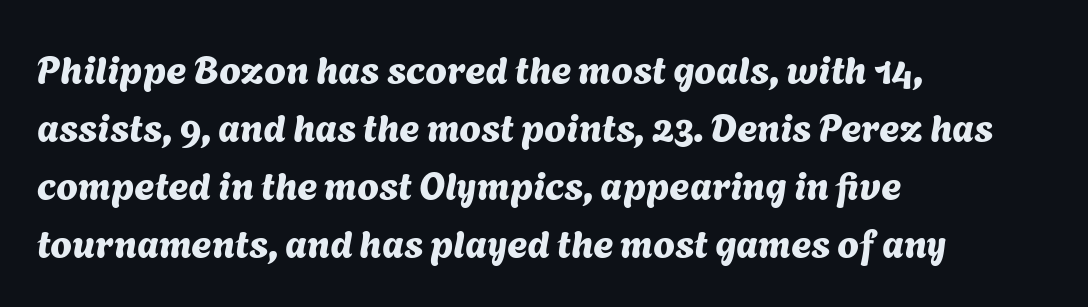
The image shows 39 px sans-serif type; set left-aligned, normal line spacing (1.49x), normal letter spacing, not underlined; medium stroke contrast and a medium x-height.
